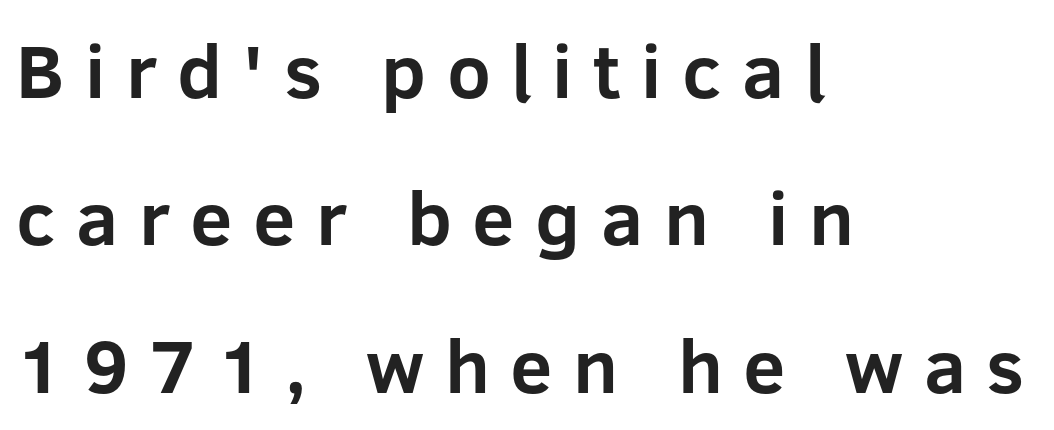
{"serif": "no", "italic": "no", "bold": "yes", "weight": "bold", "width": "normal", "stroke_contrast": "low", "x_height": "medium", "monospaced": "no", "underline": "no", "align": "left", "line_spacing": "loose", "line_spacing_ratio": 1.94, "letter_spacing": "wide", "letter_spacing_em": 0.27, "glyph_px": 76}
